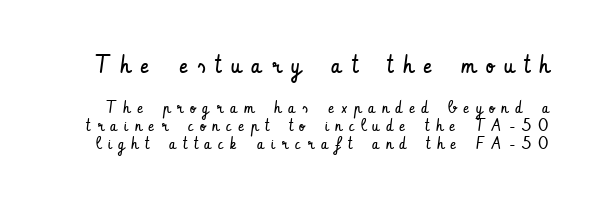
The image shows 25 px text type, upright; set tight line spacing (1.07x), unusually wide letter spacing (+0.41 em), not underlined; the first (top) block is 1.47x larger.
